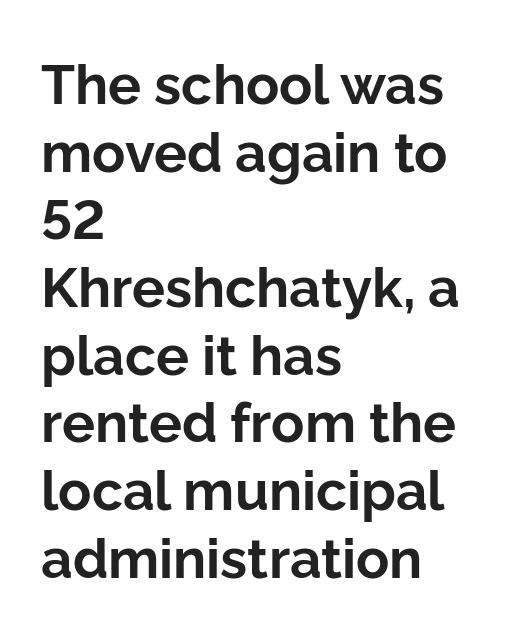
The image shows 55 px bold sans-serif type, upright; set left-aligned, line spacing 1.23x, normal letter spacing, not underlined; low stroke contrast and a medium x-height.
